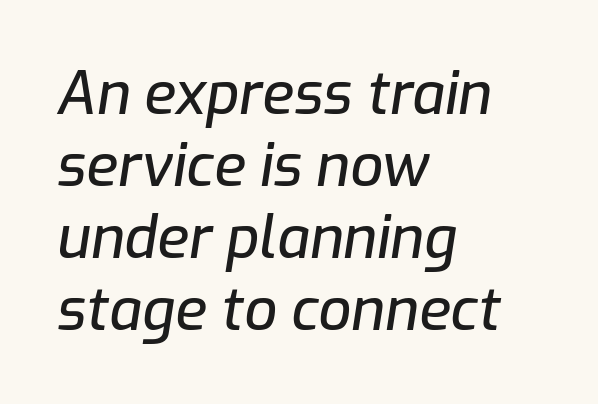
The passage shown has conventional tracking throughout. The space directly below the letters is spotless. Do the characters align in a grid? No, the font is proportional. Horizontally, the lines are justified to the leading edge only. Rendered with sloped, italic letterforms.
